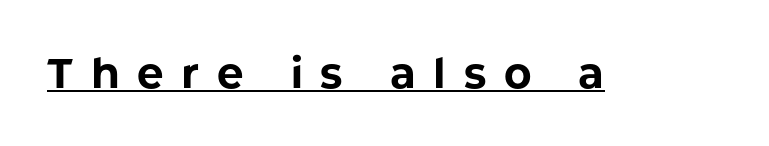
The type sits square on the baseline with zero lean. This sample uses expanded letter spacing, leaving extra air between glyphs. The face used here is proportionally spaced, like ordinary book or web type. Examine the stroke ends and you'll find no serifs.
